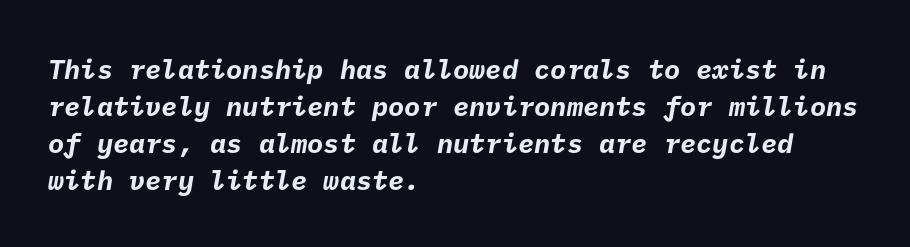
Q: Is the text bold? A: Yes.
Q: Is the text underlined? A: No.
Q: How is the paragraph aligned? A: Left-aligned.
Q: Is the spacing between letters normal or unusually wide? A: Normal.
Q: Is the spacing between lines tight, normal or loose? A: Normal.
